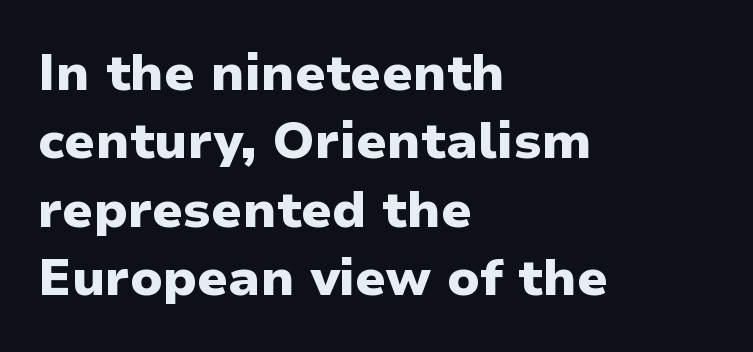
{"serif": "no", "italic": "no", "bold": "yes", "weight": "heavy", "width": "normal", "stroke_contrast": "low", "x_height": "medium", "monospaced": "no", "underline": "no", "align": "left", "line_spacing": "normal", "line_spacing_ratio": 1.34, "letter_spacing": "normal", "letter_spacing_em": 0.0, "glyph_px": 51}
